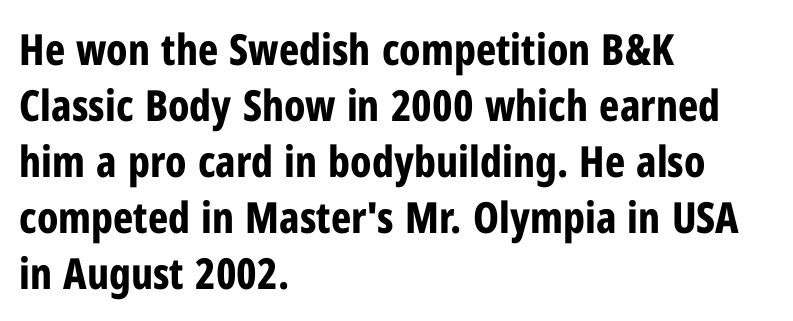
No extra tracking has been applied to these lines. Nope, no serifs anywhere on these letters. Note the varied advance widths — an 'i' is clearly narrower than an 'm'. Just letters on the line, the space beneath them empty.
